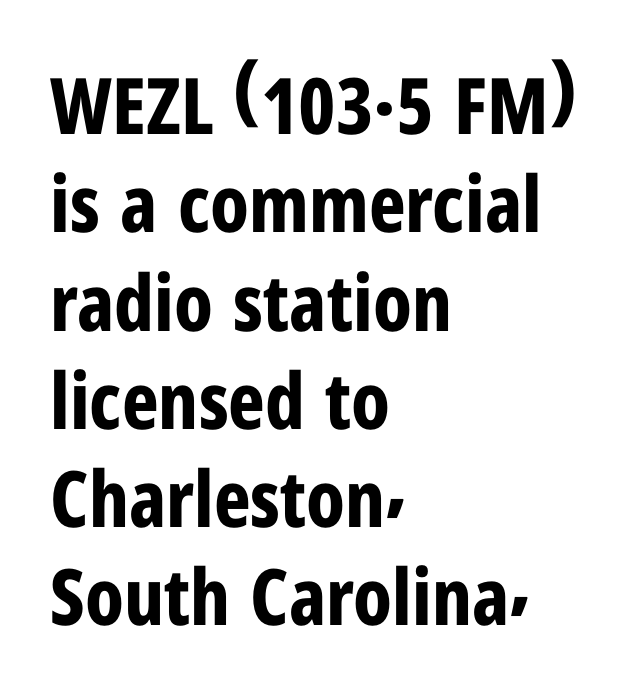
The image shows 78 px bold, condensed sans-serif type, upright; set left-aligned, normal line spacing (1.26x), normal letter spacing, not underlined; low stroke contrast and a medium x-height.
